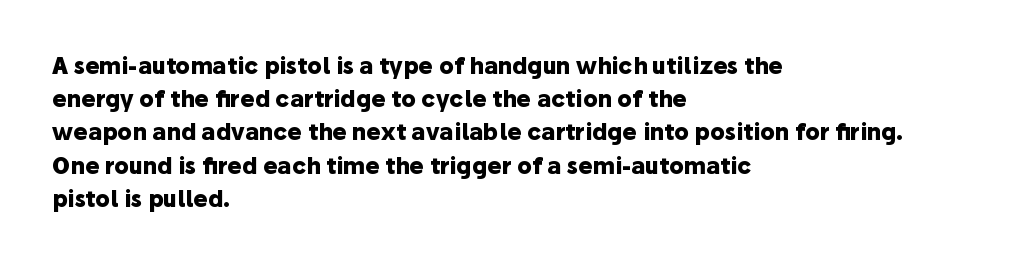
Q: Is the text bold? A: Yes.
Q: Is the text italic (slanted)? A: No, it is upright.
Q: Is the text underlined? A: No.
Q: How is the paragraph aligned? A: Left-aligned.
Q: Is the spacing between letters normal or unusually wide? A: Normal.
Q: Is the spacing between lines tight, normal or loose? A: Normal.
